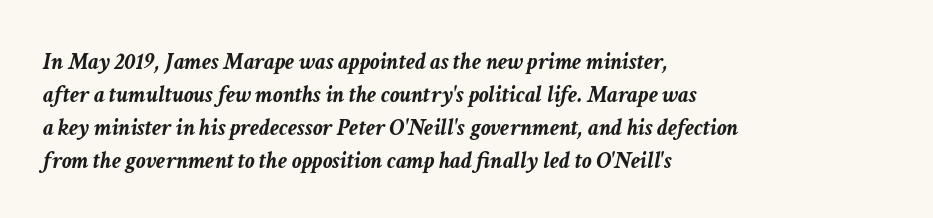
{"italic": "yes", "lean": "right", "slant_degrees": 11, "bold": "yes", "underline": "no", "align": "left", "line_spacing": "normal", "line_spacing_ratio": 1.38, "letter_spacing": "normal", "letter_spacing_em": 0.0, "glyph_px": 24}
